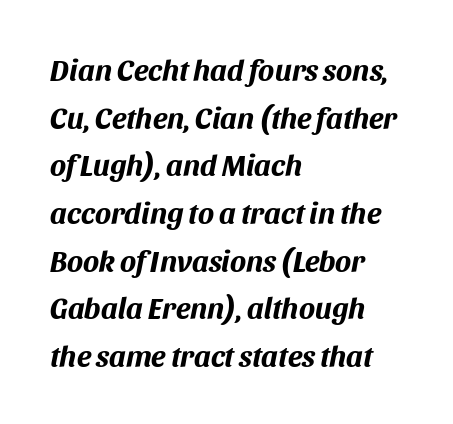
Q: Is the text bold? A: Yes.
Q: Is the text italic (slanted)? A: Yes, it leans right by about 11 degrees.
Q: Is the text underlined? A: No.
Q: How is the paragraph aligned? A: Left-aligned.
Q: Is the spacing between letters normal or unusually wide? A: Normal.
Q: Is the spacing between lines tight, normal or loose? A: Normal.
Q: Width (condensed, normal, or wide)? A: Normal.
Q: Stroke contrast? A: Medium.
Q: x-height? A: Large.
Q: Monospaced? A: No.
